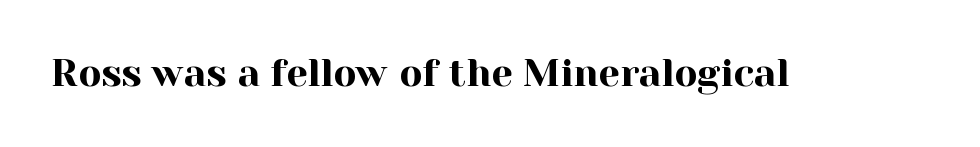
The image shows 38 px serif type, upright; set normal letter spacing, not underlined; a medium x-height.
